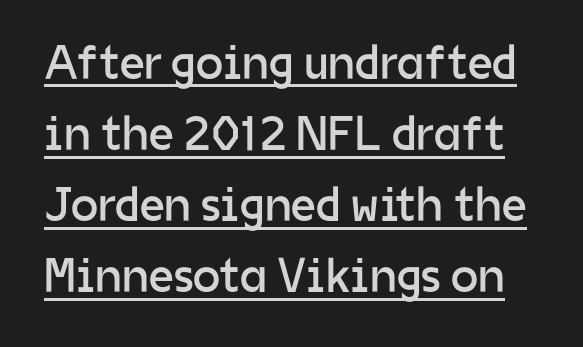
The image shows 49 px regular-weight sans-serif type, upright; set normal line spacing (1.45x), normal letter spacing, underlined; low stroke contrast and a medium x-height.
